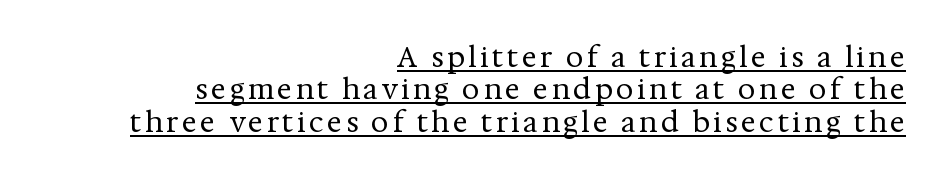
Q: Is the text bold? A: No.
Q: Is the text italic (slanted)? A: No, it is upright.
Q: Is the typeface a serif or a sans-serif typeface? A: Serif.
Q: Is the text underlined? A: Yes.
Q: How is the paragraph aligned? A: Right-aligned.
Q: Width (condensed, normal, or wide)? A: Normal.
Q: Stroke contrast? A: Medium.
Q: x-height? A: Medium.
Q: Monospaced? A: No.
